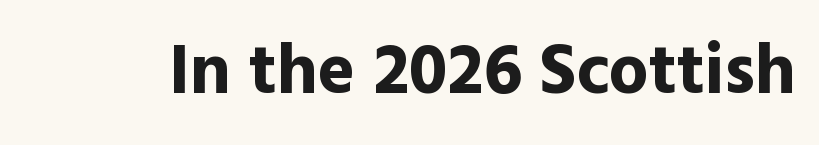
{"serif": "no", "italic": "no", "bold": "yes", "weight": "bold", "width": "normal", "x_height": "medium", "monospaced": "no", "underline": "no", "letter_spacing": "normal", "letter_spacing_em": 0.0, "glyph_px": 71}
